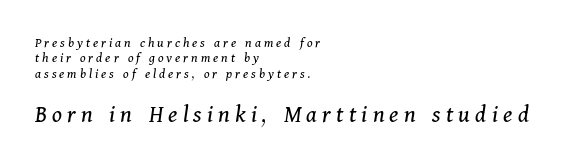
The image shows 25 px text type, italic (leaning right); set left-aligned, tight line spacing (1.1x), unusually wide letter spacing (+0.21 em), not underlined; the second (bottom) block is 1.79x larger.
